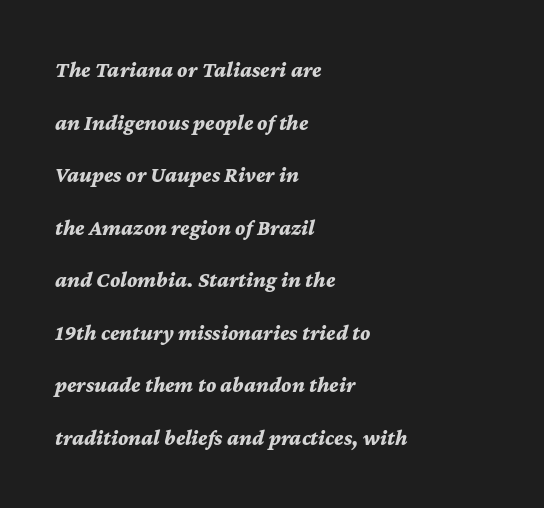
{"italic": "yes", "lean": "right", "slant_degrees": 12, "bold": "yes", "underline": "no", "align": "left", "line_spacing": "loose", "line_spacing_ratio": 2.39, "letter_spacing": "normal", "letter_spacing_em": 0.0, "glyph_px": 22}
